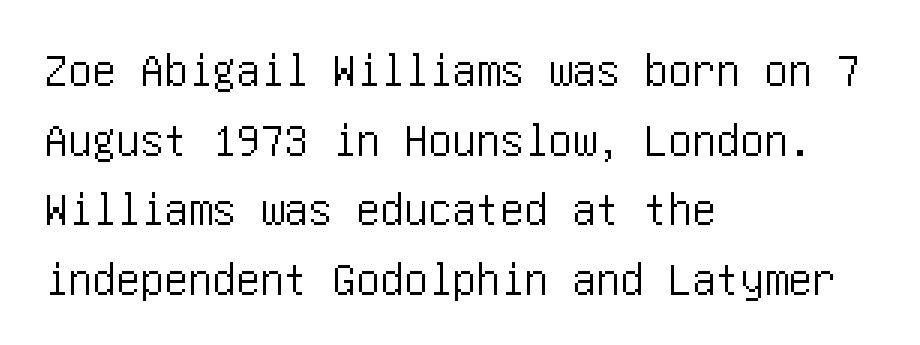
Font category for this specimen: sans-serif. Horizontal alignment here is leftward, the default for most running prose. The area under the type is left untouched. Leading matches the norm, producing a regular column. Spacing between characters is what you'd get straight out of the box.
